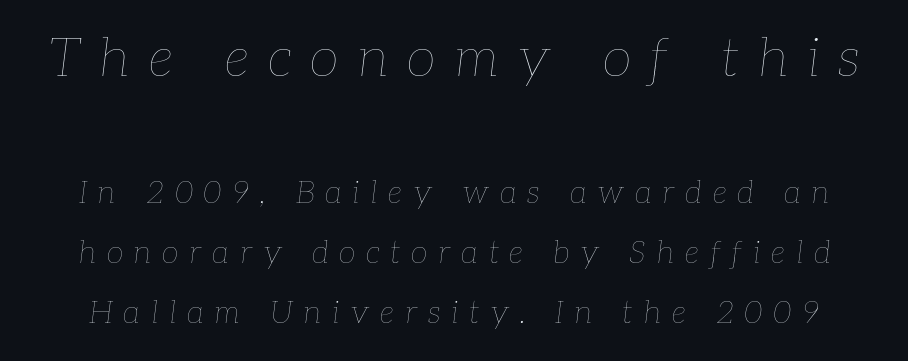
Summary of weight: not heavy and not bold. Underlining? Definitely not there. Observe the wide spacing: letters keep a clear distance from each other. The axis of the letterforms is tilted away from vertical. These two chunks differ in scale, with the top chunk taking the larger measure. Here the designer chose a conventional face with non-uniform glyph widths.
